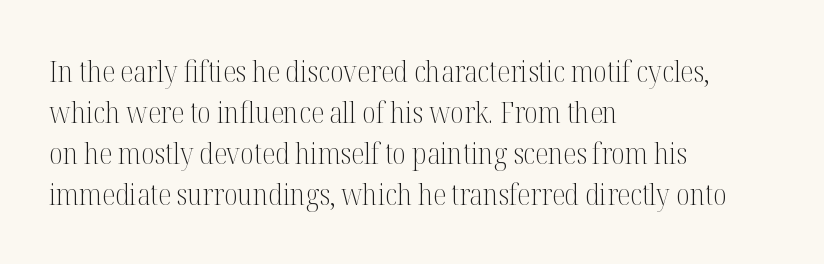
The image shows 30 px light, condensed serif type, upright; set left-aligned, normal line spacing (1.37x), normal letter spacing, not underlined; medium stroke contrast and a medium x-height.
